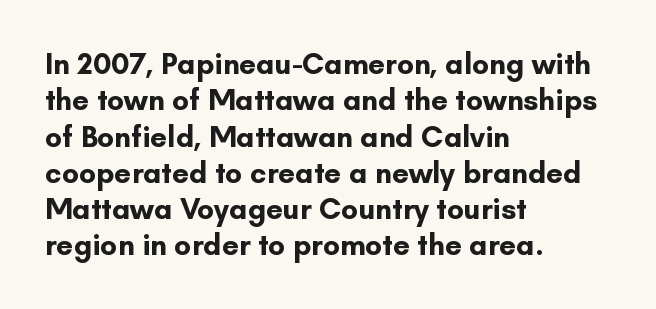
The image shows 30 px bold sans-serif type, upright; set left-aligned, line spacing 1.21x, normal letter spacing, not underlined; low stroke contrast and a small x-height.
